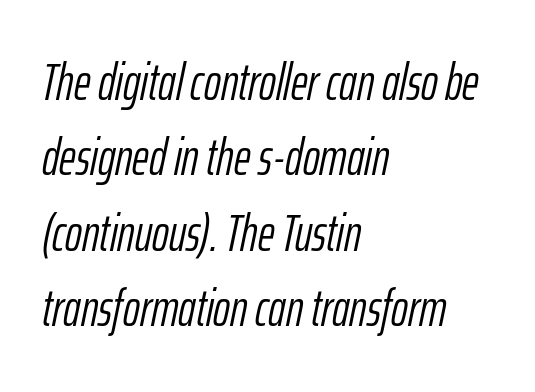
The image shows 51 px light, condensed type, italic (leaning right); set left-aligned, normal line spacing (1.48x), normal letter spacing, not underlined; low stroke contrast and a medium x-height.
